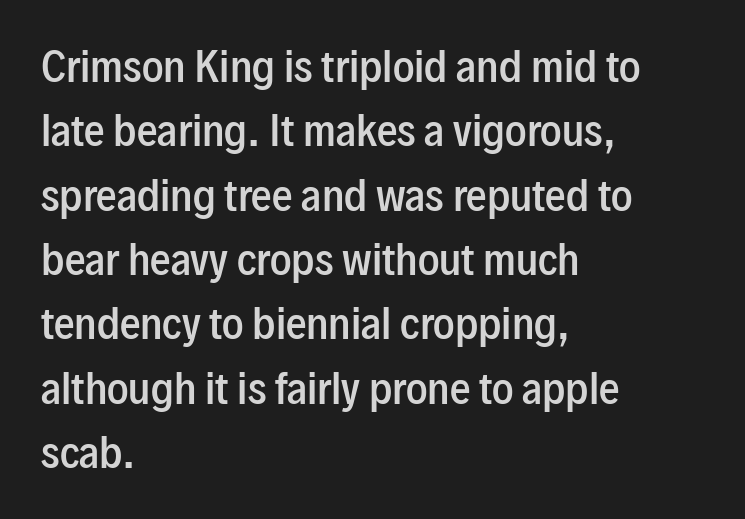
Q: Is the text bold? A: Semi-bold.
Q: Is the text italic (slanted)? A: No, it is upright.
Q: Is the typeface a serif or a sans-serif typeface? A: Sans-serif.
Q: Is the text underlined? A: No.
Q: How is the paragraph aligned? A: Left-aligned.
Q: Is the spacing between letters normal or unusually wide? A: Normal.
Q: Is the spacing between lines tight, normal or loose? A: Normal.
Q: Width (condensed, normal, or wide)? A: Condensed.
Q: Stroke contrast? A: Low.
Q: x-height? A: Medium.
Q: Monospaced? A: No.
